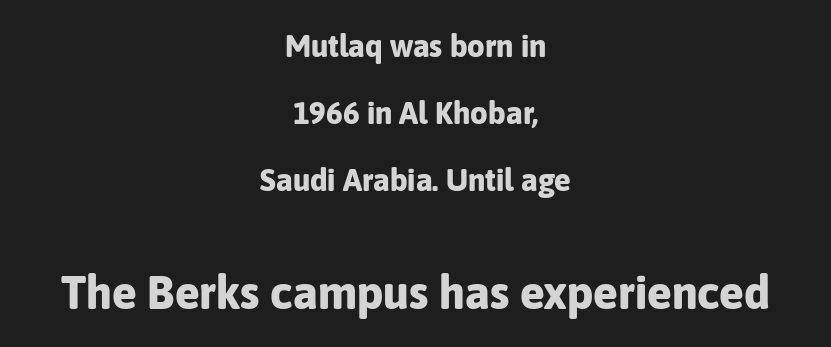
Q: Is the text bold? A: Yes.
Q: Is the text italic (slanted)? A: No, it is upright.
Q: Is the typeface a serif or a sans-serif typeface? A: Sans-serif.
Q: Is the text underlined? A: No.
Q: How is the paragraph aligned? A: Centered.
Q: Is the spacing between letters normal or unusually wide? A: Normal.
Q: Is the spacing between lines tight, normal or loose? A: Loose.
Q: Which block of text is set in a larger size, the first (top) or the second (bottom)? A: The second (bottom) one.
Q: Width (condensed, normal, or wide)? A: Normal.
Q: Stroke contrast? A: Low.
Q: x-height? A: Medium.
Q: Monospaced? A: No.
